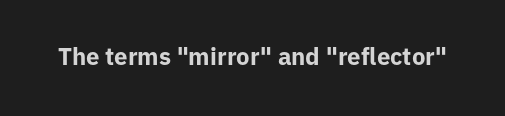
{"italic": "no", "bold": "yes", "underline": "no", "letter_spacing": "normal", "letter_spacing_em": 0.0, "glyph_px": 24}
